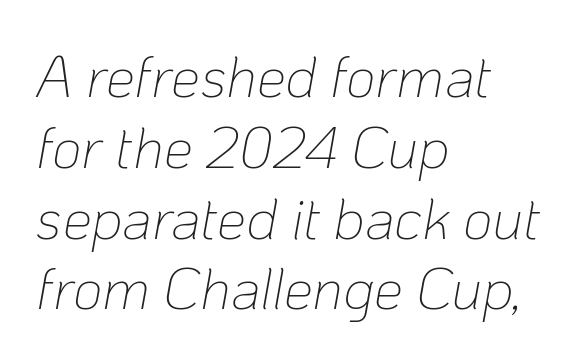
{"italic": "yes", "lean": "right", "slant_degrees": 10, "bold": "no", "weight": "thin", "width": "normal", "stroke_contrast": "low", "x_height": "medium", "monospaced": "no", "underline": "no", "align": "left", "line_spacing_ratio": 1.22, "letter_spacing": "normal", "letter_spacing_em": 0.0, "glyph_px": 58}
